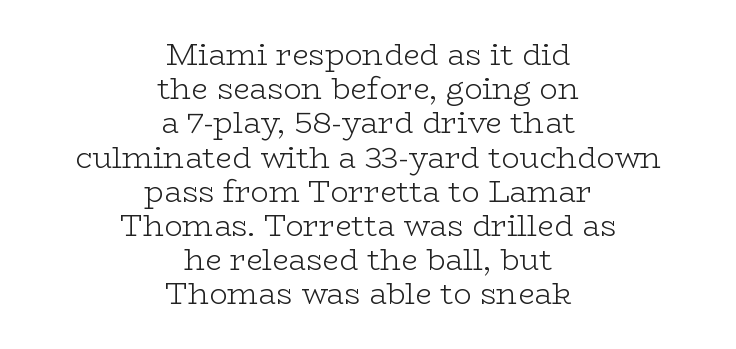
The image shows 30 px light, wide serif type, upright; set centered, tight line spacing (1.14x), normal letter spacing, not underlined; low stroke contrast and a medium x-height.
